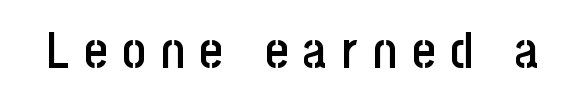
Q: Is the text bold? A: Semi-bold.
Q: Is the text italic (slanted)? A: No, it is upright.
Q: Is the typeface a serif or a sans-serif typeface? A: Sans-serif.
Q: Is the text underlined? A: No.
Q: Is the spacing between letters normal or unusually wide? A: Unusually wide.
Q: Width (condensed, normal, or wide)? A: Condensed.
Q: Stroke contrast? A: Low.
Q: x-height? A: Large.
Q: Monospaced? A: No.
